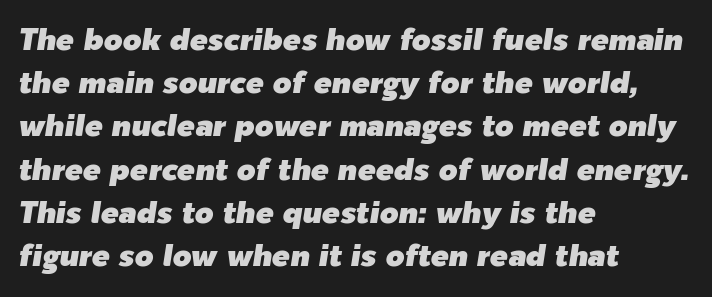
Q: Is the text italic (slanted)? A: Yes, it leans right by about 9 degrees.
Q: Is the text underlined? A: No.
Q: How is the paragraph aligned? A: Left-aligned.
Q: Is the spacing between letters normal or unusually wide? A: Normal.
Q: Is the spacing between lines tight, normal or loose? A: Normal.
Q: Width (condensed, normal, or wide)? A: Normal.
Q: Stroke contrast? A: Low.
Q: x-height? A: Medium.
Q: Monospaced? A: No.
